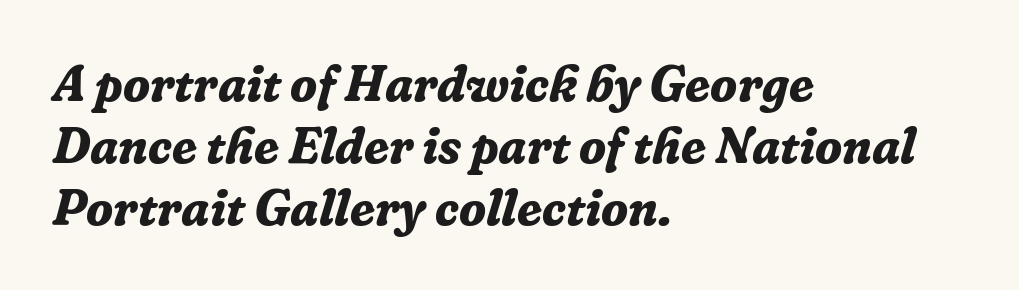
Q: Is the text bold? A: Yes.
Q: Is the text italic (slanted)? A: Yes, it leans right by about 16 degrees.
Q: Is the typeface a serif or a sans-serif typeface? A: Serif.
Q: Is the text underlined? A: No.
Q: How is the paragraph aligned? A: Left-aligned.
Q: Is the spacing between letters normal or unusually wide? A: Normal.
Q: Width (condensed, normal, or wide)? A: Normal.
Q: Stroke contrast? A: Low.
Q: x-height? A: Medium.
Q: Monospaced? A: No.
